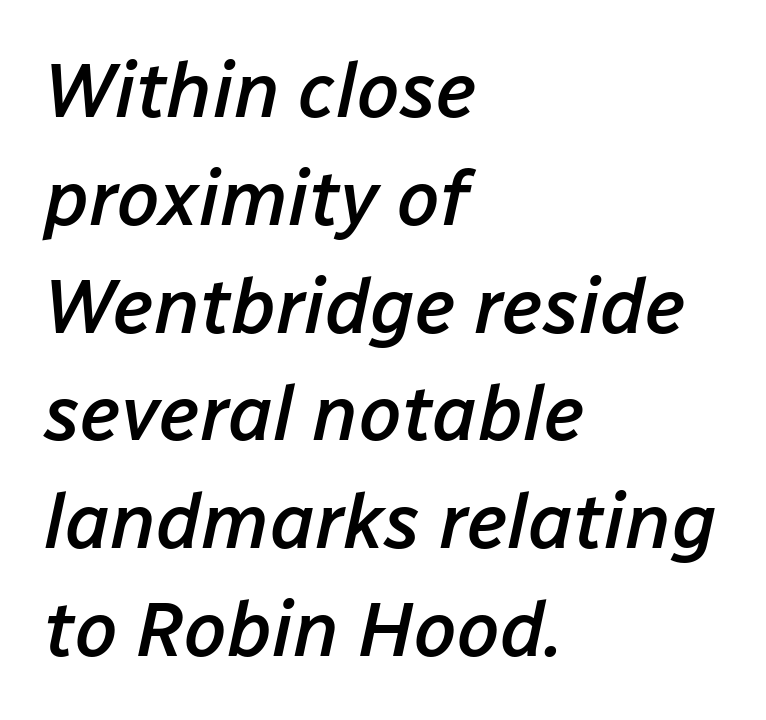
Line beginnings align vertically; line endings do not. The letters advance in unequal steps, a hallmark of proportional type. Italic: yes, the glyphs are oblique. Successive baselines arrive at the customary interval. Honestly, there is no underline to notice here at all. Inter-character spacing is left at the font's built-in metrics.
